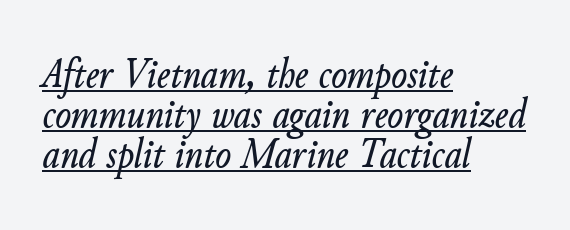
Letter spacing: default. Line starts are locked; line ends wander. Underlining? Definitely there. In terms of leading, this rendering errs on the cramped side.
